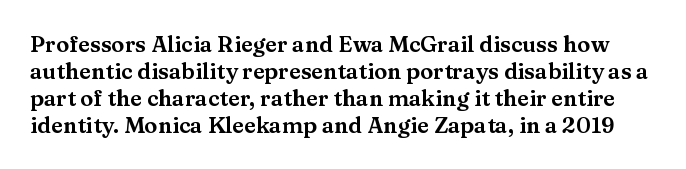
{"italic": "no", "underline": "no", "line_spacing_ratio": 1.22, "letter_spacing": "normal", "letter_spacing_em": 0.0, "glyph_px": 22}
